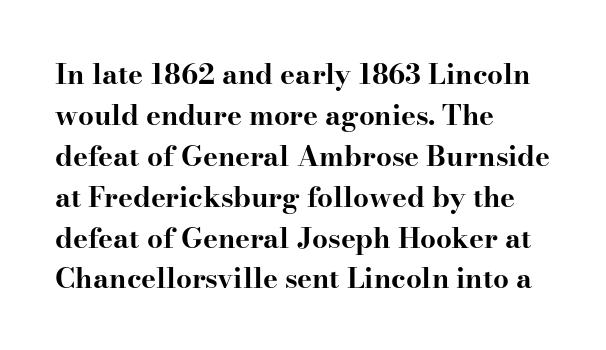
{"serif": "yes", "italic": "no", "bold": "yes", "weight": "bold", "width": "wide", "stroke_contrast": "high", "x_height": "small", "monospaced": "no", "underline": "no", "align": "left", "line_spacing": "normal", "line_spacing_ratio": 1.46, "letter_spacing": "normal", "letter_spacing_em": 0.0, "glyph_px": 28}
